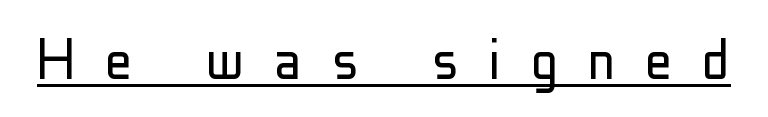
{"serif": "no", "italic": "no", "bold": "no", "weight": "light", "width": "condensed", "stroke_contrast": "low", "x_height": "medium", "monospaced": "no", "underline": "yes", "letter_spacing": "wide", "letter_spacing_em": 0.44, "glyph_px": 68}
